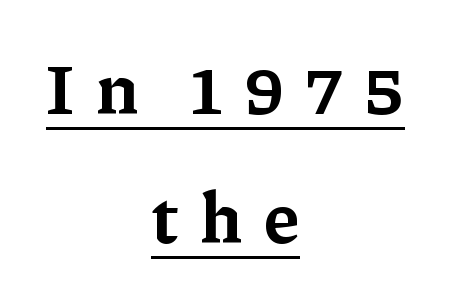
Q: Is the text bold? A: Yes.
Q: Is the text italic (slanted)? A: No, it is upright.
Q: Is the typeface a serif or a sans-serif typeface? A: Serif.
Q: Is the text underlined? A: Yes.
Q: How is the paragraph aligned? A: Centered.
Q: Is the spacing between letters normal or unusually wide? A: Unusually wide.
Q: Width (condensed, normal, or wide)? A: Normal.
Q: Stroke contrast? A: Low.
Q: x-height? A: Medium.
Q: Monospaced? A: No.
